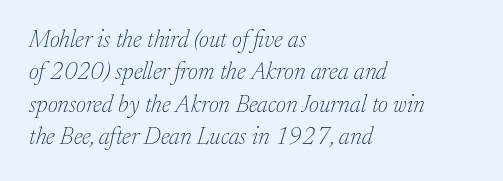
Q: Is the text bold? A: No.
Q: Is the text italic (slanted)? A: Yes, it leans right by about 17 degrees.
Q: Is the text underlined? A: No.
Q: How is the paragraph aligned? A: Left-aligned.
Q: Is the spacing between letters normal or unusually wide? A: Normal.
Q: Is the spacing between lines tight, normal or loose? A: Normal.
